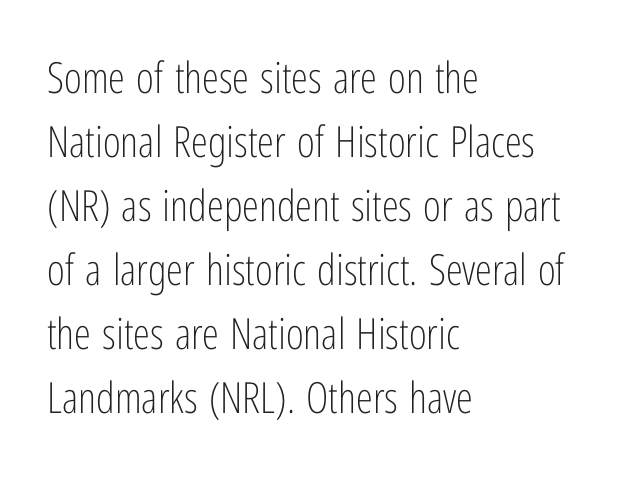
{"serif": "no", "italic": "no", "bold": "no", "weight": "light", "width": "condensed", "stroke_contrast": "low", "x_height": "medium", "monospaced": "no", "underline": "no", "align": "left", "line_spacing": "normal", "line_spacing_ratio": 1.49, "letter_spacing": "normal", "letter_spacing_em": 0.0, "glyph_px": 43}
